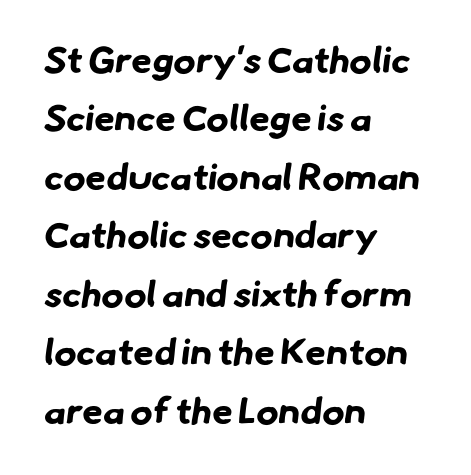
Leading: standard. This is heavy type, rendered in bold. These lines are rendered in a variable-pitch font. The compositor pushed each line to the left boundary. Spacing between characters is what you'd get straight out of the box.
